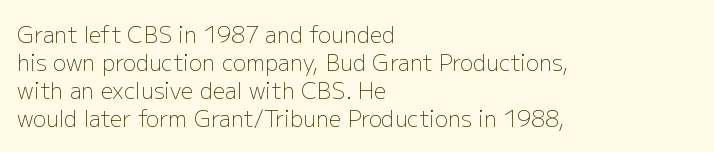
The image shows 22 px text type, upright; set left-aligned, normal line spacing (1.28x), normal letter spacing, not underlined.
